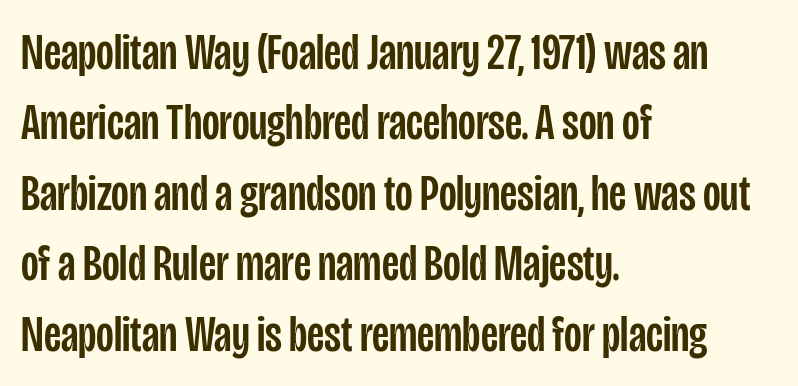
A typesetter would call this proportional, since set widths differ per character. The lines sit at an ordinary, default distance from one another. Unlike italic type, these characters show no tilt at all. The baseline area is clear.
